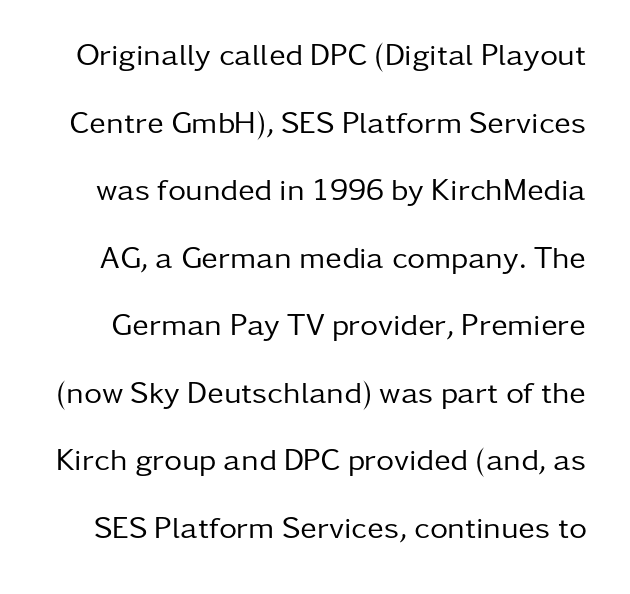
Looks like regular typesetting: each glyph gets only the width it needs. Classification — sans serif. Ascenders rise straight up at ninety degrees. Nothing heavy about these letters — not bold at all.
